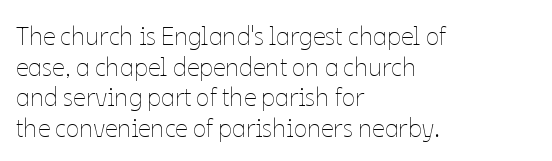
Q: Is the text bold? A: No.
Q: Is the text italic (slanted)? A: No, it is upright.
Q: Is the text underlined? A: No.
Q: How is the paragraph aligned? A: Left-aligned.
Q: Is the spacing between letters normal or unusually wide? A: Normal.
